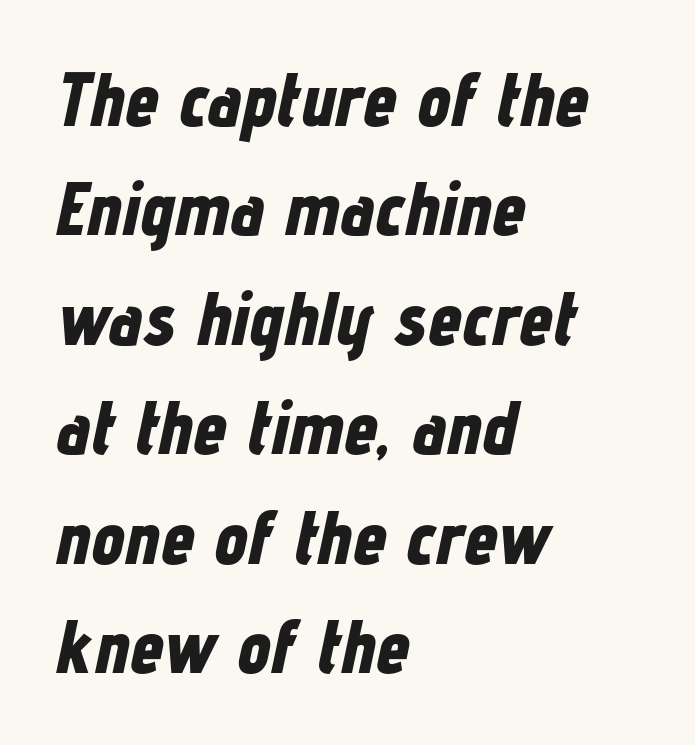
{"italic": "yes", "lean": "right", "slant_degrees": 12, "bold": "yes", "weight": "bold", "width": "condensed", "stroke_contrast": "low", "x_height": "medium", "monospaced": "no", "underline": "no", "align": "left", "line_spacing": "normal", "line_spacing_ratio": 1.46, "letter_spacing": "normal", "letter_spacing_em": 0.0, "glyph_px": 75}
